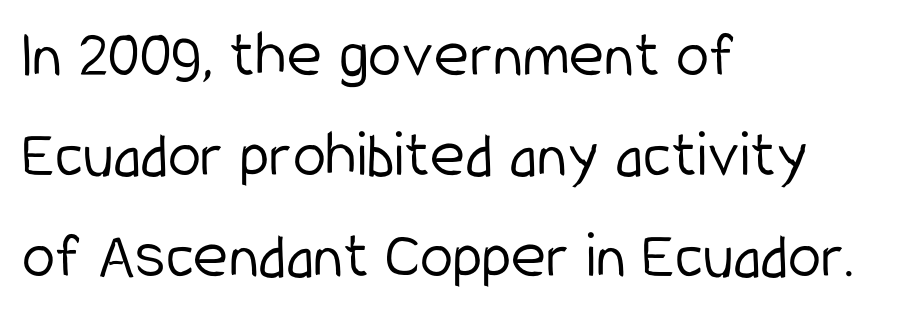
Q: Is the text bold? A: No.
Q: Is the text italic (slanted)? A: No, it is upright.
Q: Is the typeface a serif or a sans-serif typeface? A: Sans-serif.
Q: Is the text underlined? A: No.
Q: How is the paragraph aligned? A: Left-aligned.
Q: Is the spacing between letters normal or unusually wide? A: Normal.
Q: Is the spacing between lines tight, normal or loose? A: Normal.
Q: Width (condensed, normal, or wide)? A: Condensed.
Q: Stroke contrast? A: Low.
Q: x-height? A: Medium.
Q: Monospaced? A: No.
